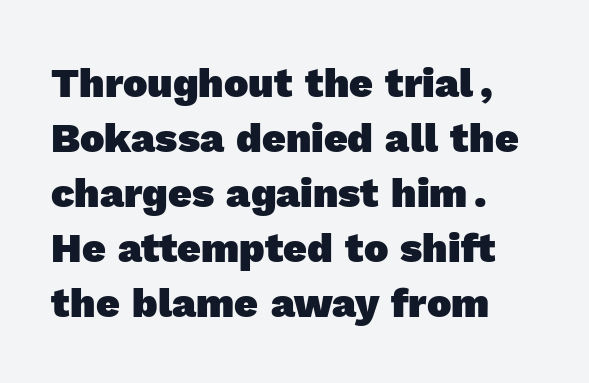
Each letter keeps its own natural width here, so spacing adapts to shape. As a designer I'd log this as weight 700, bold. You can tell from the bare stems that sans-serif type was used. Each new line begins a customary step beneath the previous one.
